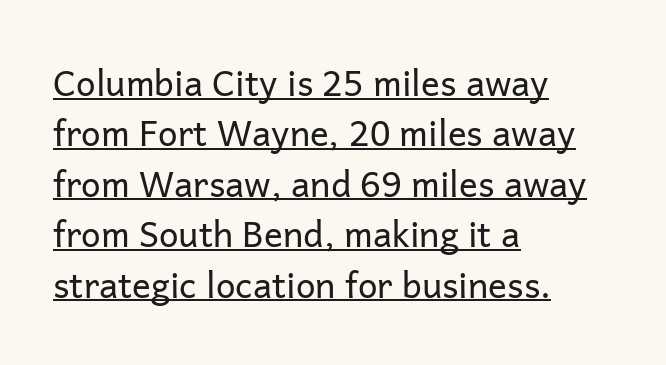
{"serif": "no", "italic": "no", "bold": "no", "weight": "regular", "width": "normal", "stroke_contrast": "low", "x_height": "medium", "monospaced": "no", "underline": "yes", "align": "left", "line_spacing": "normal", "line_spacing_ratio": 1.44, "letter_spacing": "normal", "letter_spacing_em": 0.0, "glyph_px": 35}
